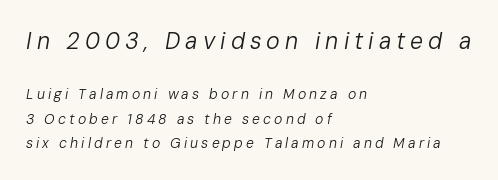
Is the type slanted? Yes — the strokes lean at a clear angle. Caption: expanded tracking, letters set apart. Underline: absent. If you squint, the top block still reads clearly — it's the larger of the two. The passage shown is not bold in any degree.
